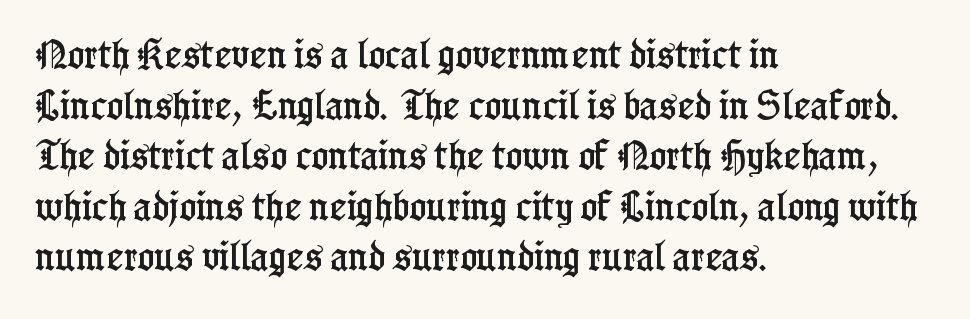
Q: Is the text italic (slanted)? A: No, it is upright.
Q: Is the typeface a serif or a sans-serif typeface? A: Serif.
Q: Is the text underlined? A: No.
Q: How is the paragraph aligned? A: Left-aligned.
Q: Is the spacing between letters normal or unusually wide? A: Normal.
Q: Is the spacing between lines tight, normal or loose? A: Normal.
Q: Width (condensed, normal, or wide)? A: Condensed.
Q: Stroke contrast? A: Low.
Q: x-height? A: Medium.
Q: Monospaced? A: No.
